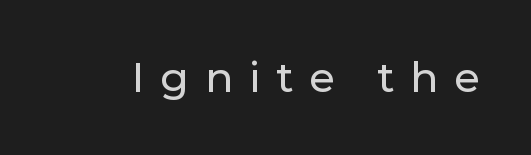
Looks like regular typesetting: each glyph gets only the width it needs. The letters stand upright; this is a roman face. Nobody drew a line under any word here. Caption: expanded tracking, letters set apart. Check where the strokes stop: nothing finishes them off — pure sans.
